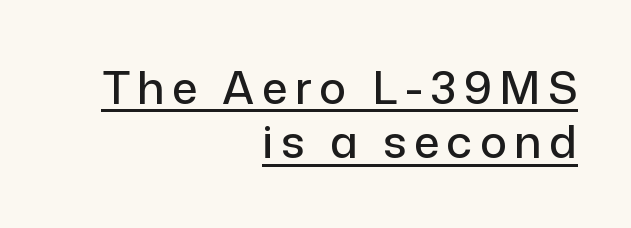
The image shows 45 px sans-serif type, upright; set right-aligned, line spacing 1.21x, underlined; low stroke contrast and a medium x-height.
